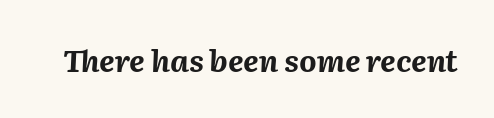
The image shows 30 px bold type, italic (leaning right); set normal letter spacing, not underlined; medium stroke contrast and a medium x-height.
